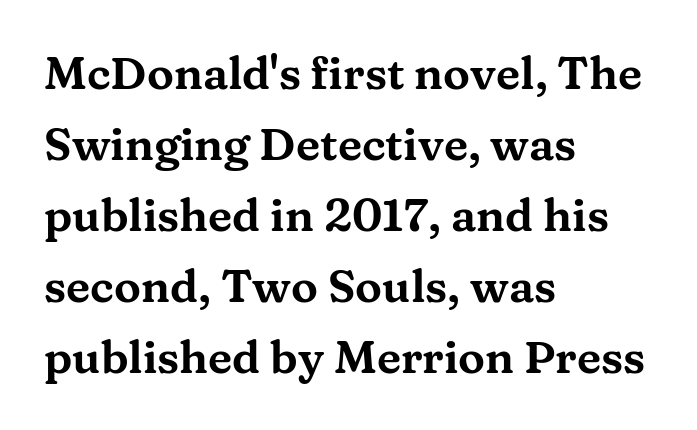
Regular leading. Serifs: yes, visible at the terminals of the letterforms. Every stem runs plumb, perpendicular to the baseline. Character widths vary here, with narrow letters taking less room than wide ones. The compositor pushed each line to the left boundary. You could call the tracking neutral — neither tight nor loose.
